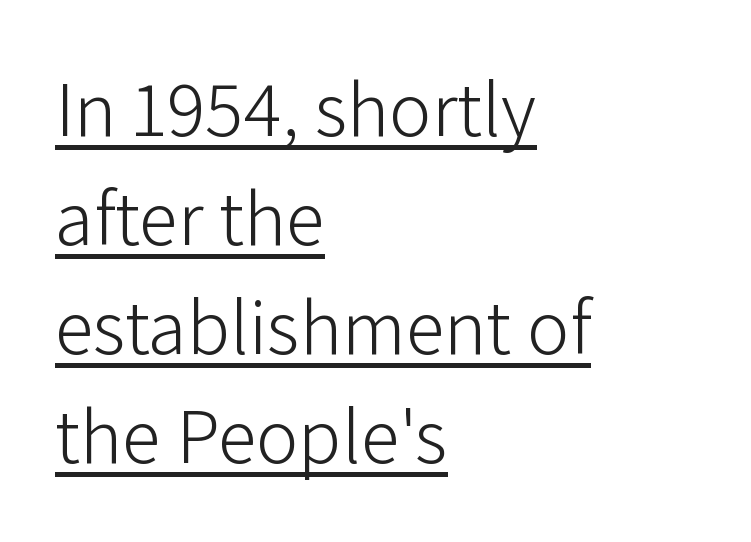
The image shows 79 px light sans-serif type, upright; set left-aligned, normal line spacing (1.38x), normal letter spacing, underlined; low stroke contrast and a medium x-height.
